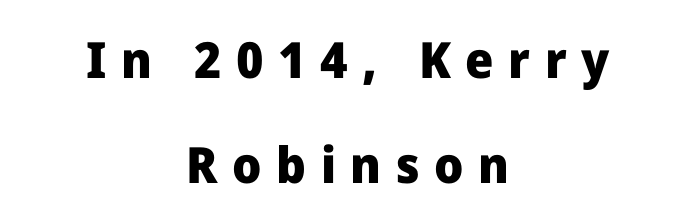
Q: Is the text bold? A: Yes.
Q: Is the text italic (slanted)? A: No, it is upright.
Q: Is the typeface a serif or a sans-serif typeface? A: Sans-serif.
Q: Is the text underlined? A: No.
Q: How is the paragraph aligned? A: Centered.
Q: Is the spacing between letters normal or unusually wide? A: Unusually wide.
Q: Is the spacing between lines tight, normal or loose? A: Loose.
Q: Width (condensed, normal, or wide)? A: Normal.
Q: Stroke contrast? A: Low.
Q: x-height? A: Medium.
Q: Monospaced? A: No.
